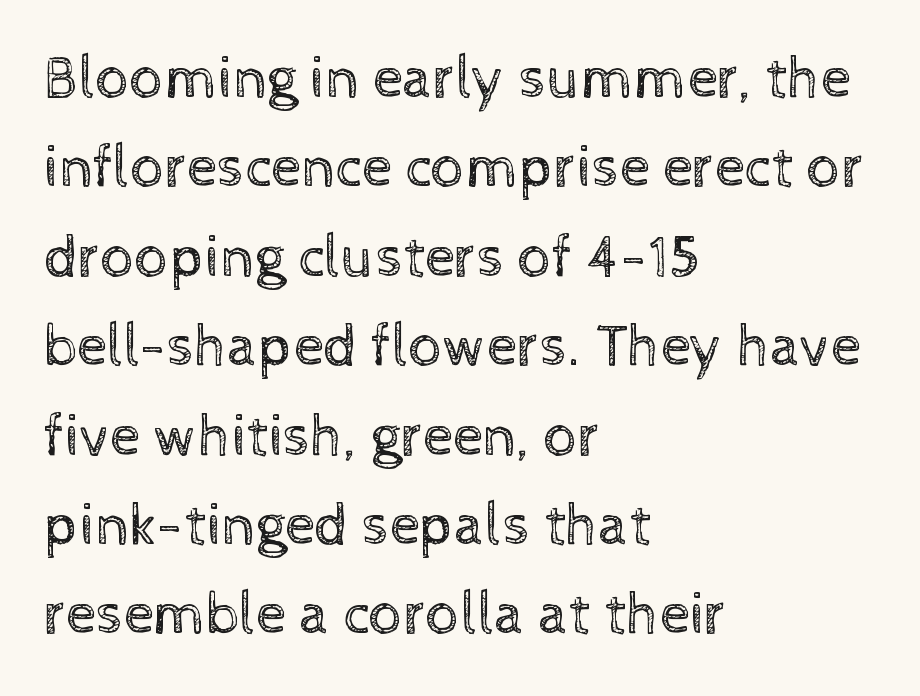
{"italic": "no", "bold": "no", "weight": "regular", "width": "normal", "x_height": "medium", "monospaced": "no", "underline": "no", "align": "left", "line_spacing": "normal", "line_spacing_ratio": 1.49, "letter_spacing": "normal", "letter_spacing_em": 0.0, "glyph_px": 60}
